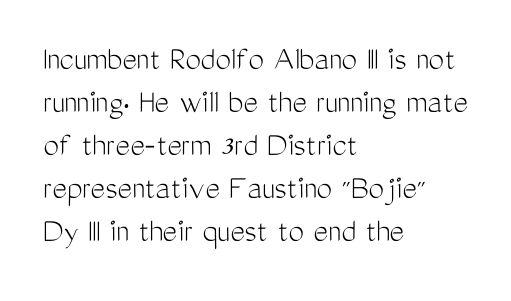
The image shows 35 px light, condensed sans-serif type, upright; set left-aligned, line spacing 1.23x, normal letter spacing, not underlined; medium stroke contrast and a medium x-height.
